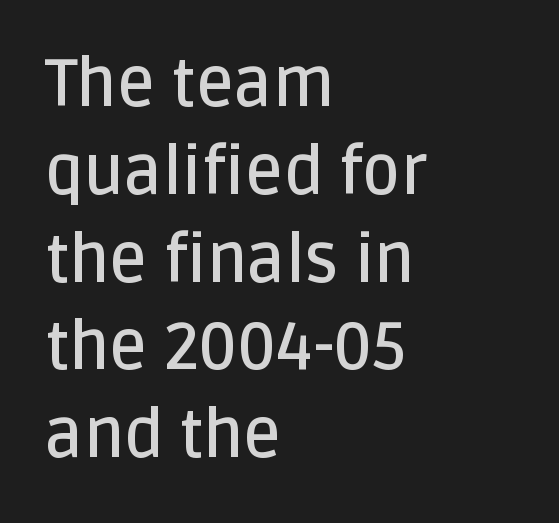
Varying glyph widths throughout — classic text-font behaviour. The setting favours the left margin, as ordinary paragraphs usually do. Stroke terminals: plain, sans-serif. Normally led — the rows are evenly, conventionally spaced.
